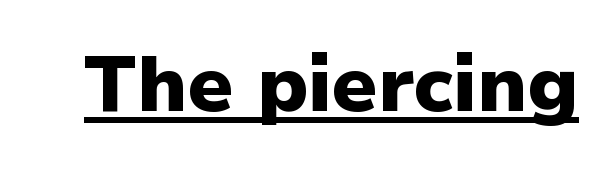
Q: Is the text bold? A: Yes.
Q: Is the text italic (slanted)? A: No, it is upright.
Q: Is the typeface a serif or a sans-serif typeface? A: Sans-serif.
Q: Is the text underlined? A: Yes.
Q: Is the spacing between letters normal or unusually wide? A: Normal.
Q: Width (condensed, normal, or wide)? A: Normal.
Q: Stroke contrast? A: Low.
Q: x-height? A: Medium.
Q: Monospaced? A: No.
